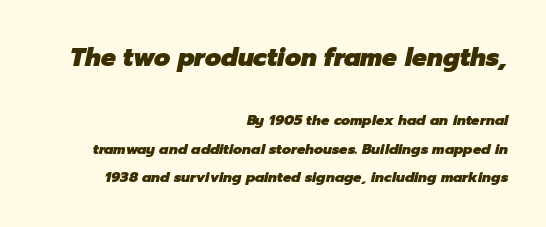
The image shows 25 px bold type, italic (leaning right); set right-aligned, loose line spacing (2.04x), normal letter spacing, not underlined; the first (top) block is 1.79x larger.
